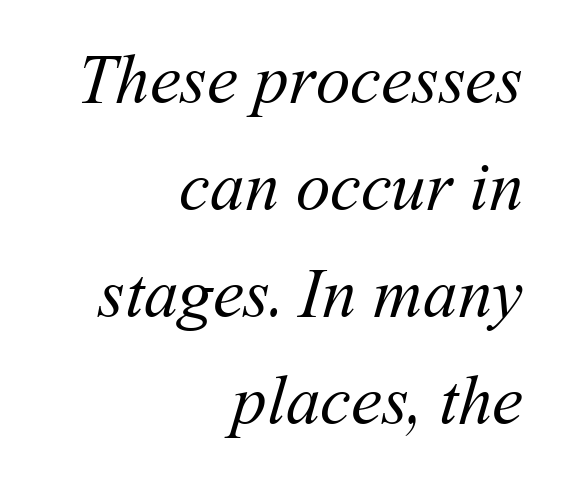
{"bold": "no", "weight": "regular", "width": "normal", "stroke_contrast": "medium", "x_height": "medium", "monospaced": "no", "underline": "no", "align": "right", "line_spacing": "normal", "line_spacing_ratio": 1.55, "letter_spacing": "normal", "letter_spacing_em": 0.0, "glyph_px": 69}
